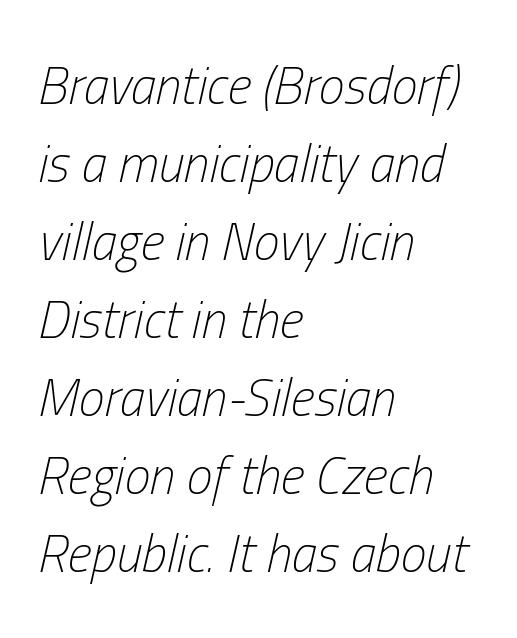
The image shows 52 px light, condensed type, italic (leaning right); set left-aligned, normal line spacing (1.5x), normal letter spacing, not underlined; low stroke contrast and a medium x-height.
